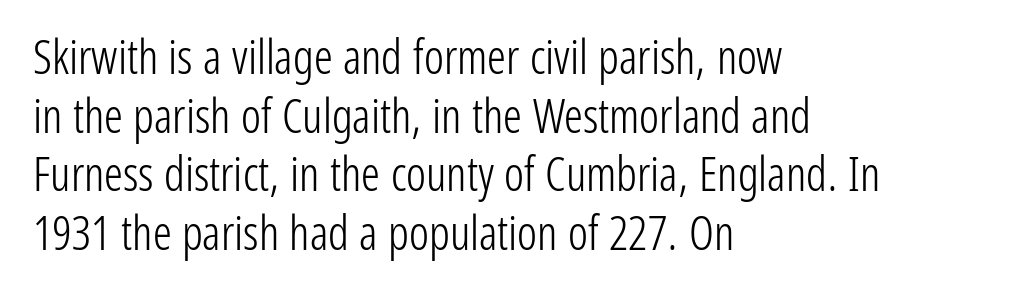
Q: Is the text bold? A: No.
Q: Is the text italic (slanted)? A: No, it is upright.
Q: Is the typeface a serif or a sans-serif typeface? A: Sans-serif.
Q: Is the text underlined? A: No.
Q: How is the paragraph aligned? A: Left-aligned.
Q: Is the spacing between letters normal or unusually wide? A: Normal.
Q: Is the spacing between lines tight, normal or loose? A: Normal.
Q: Width (condensed, normal, or wide)? A: Condensed.
Q: Stroke contrast? A: Low.
Q: x-height? A: Medium.
Q: Monospaced? A: No.
